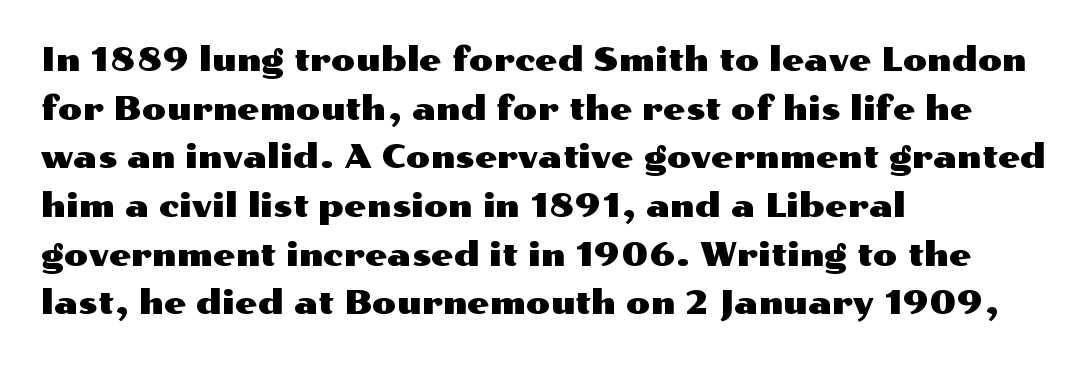
Q: Is the text italic (slanted)? A: No, it is upright.
Q: Is the typeface a serif or a sans-serif typeface? A: Sans-serif.
Q: Is the text underlined? A: No.
Q: How is the paragraph aligned? A: Left-aligned.
Q: Is the spacing between letters normal or unusually wide? A: Normal.
Q: Is the spacing between lines tight, normal or loose? A: Normal.
Q: Width (condensed, normal, or wide)? A: Wide.
Q: Stroke contrast? A: Medium.
Q: x-height? A: Medium.
Q: Monospaced? A: No.
